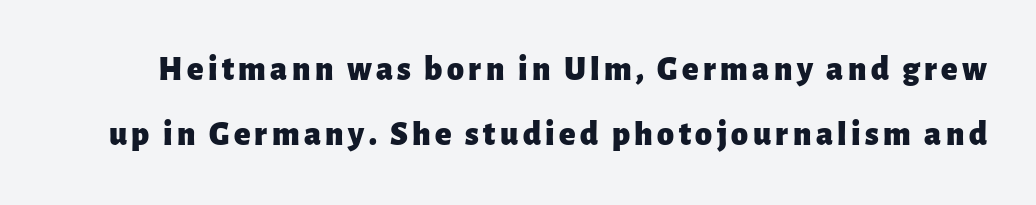
Check under the words: just untouched page. What weight is shown? A full bold with thick strokes. If you measured baseline to baseline, you'd find a long distance. Every character sits straight up, as roman type does. No feet cap the strokes, marking this as sans-serif type.
